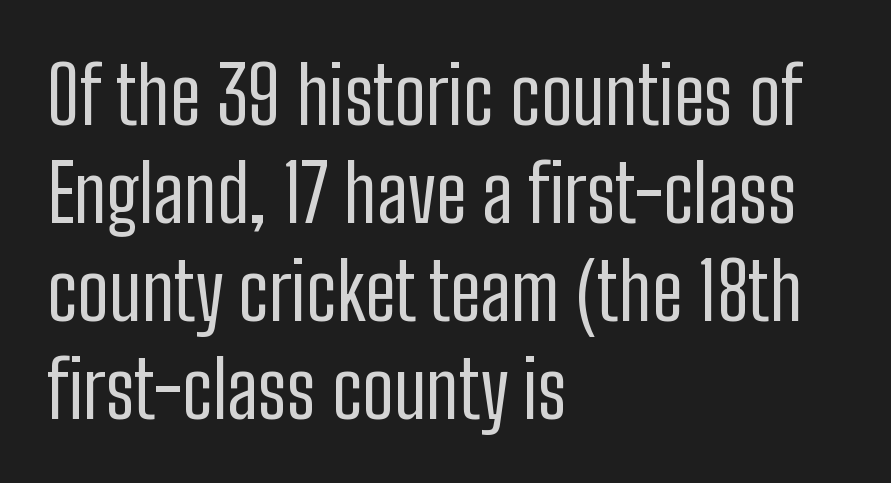
This sample is left-justified, so line endings fall wherever the words run out. Weight class: somewhere from thin through regular. Characters remain perfectly vertical along every line. Observe the absence of serifs on each vertical stroke in this sample. The rendering keeps characters at their native spacing.
